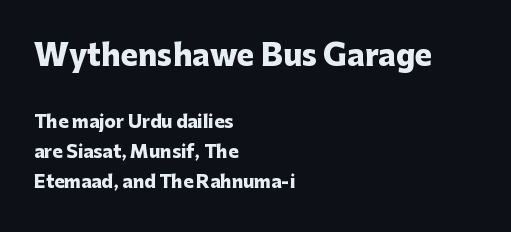
The specimen reads as upright at a glance. Standard letterfit; no display-style spreading of the glyphs. The rendering shows plain stroke endings on the letterforms — a sans-serif design. The text block is weighted toward the left margin, trailing off unevenly rightward. These lines are rendered in a variable-pitch font.
